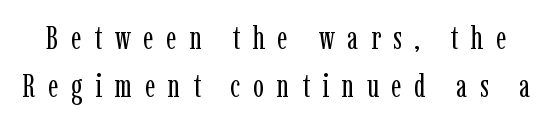
Honestly, the letter spacing is so wide it's the main thing you notice. Letters rest on an invisible, unmarked baseline. Italic: no, the glyphs are upright roman. The characters are drawn with everyday or finer stroke widths.
